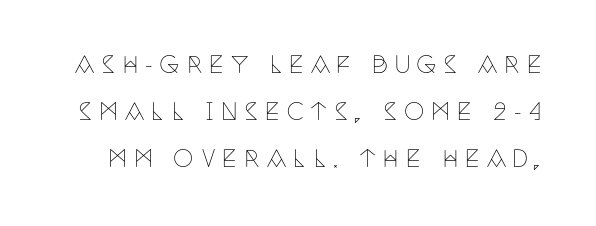
{"italic": "no", "bold": "no", "underline": "no", "line_spacing": "loose", "line_spacing_ratio": 2.04, "letter_spacing": "wide", "letter_spacing_em": 0.28, "glyph_px": 23}
